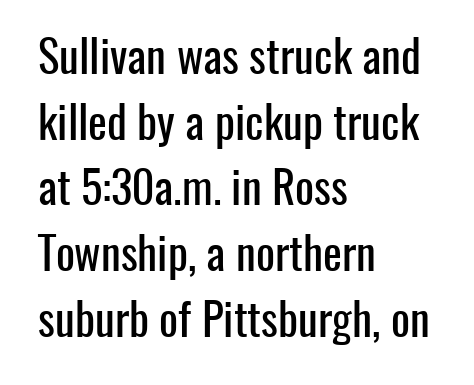
The image shows 45 px condensed sans-serif type, upright; set left-aligned, normal line spacing (1.46x), normal letter spacing, not underlined; low stroke contrast and a medium x-height.
